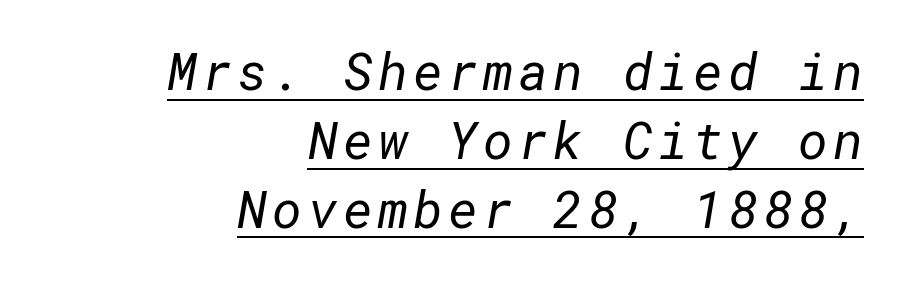
Regarding leading, the lines here are spaced in the standard way. Classification — sans serif. The rag falls on the left side of this text block. A rule runs beneath these lines of type. Think standard paragraph weight, or any step lighter than that.
